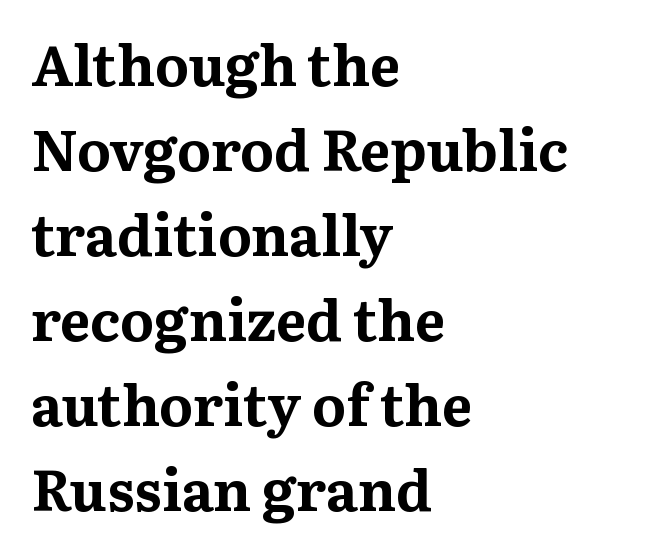
{"serif": "yes", "italic": "no", "bold": "yes", "weight": "bold", "width": "normal", "stroke_contrast": "medium", "x_height": "medium", "monospaced": "no", "underline": "no", "align": "left", "line_spacing": "normal", "line_spacing_ratio": 1.49, "letter_spacing": "normal", "letter_spacing_em": 0.0, "glyph_px": 57}
